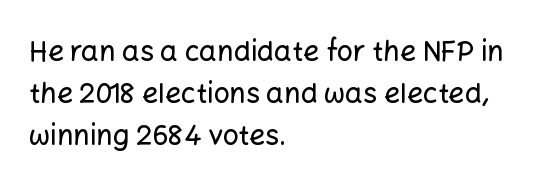
The image shows 28 px sans-serif type, upright; set left-aligned, normal line spacing (1.5x), normal letter spacing, not underlined; low stroke contrast and a medium x-height.
